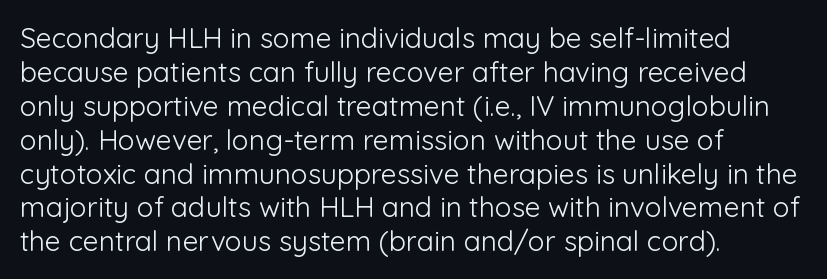
The image shows 28 px light sans-serif type, upright; set left-aligned, line spacing 1.21x, normal letter spacing, not underlined; low stroke contrast and a medium x-height.
